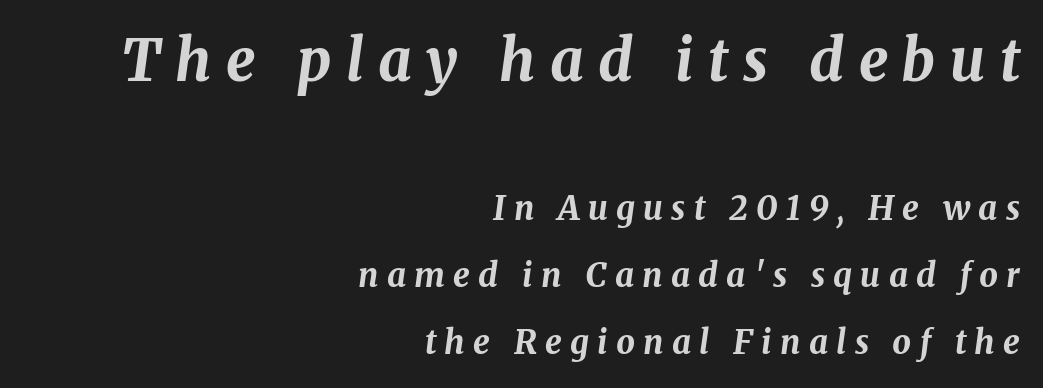
Proportional: the letters do not fall into vertical columns. Tracking value appears strongly positive — letters spread wide. The typesetter chose a ragged-left arrangement here. The composition opens big and finishes small. Summary of vertical rhythm: relaxed, with wide interline spacing.
